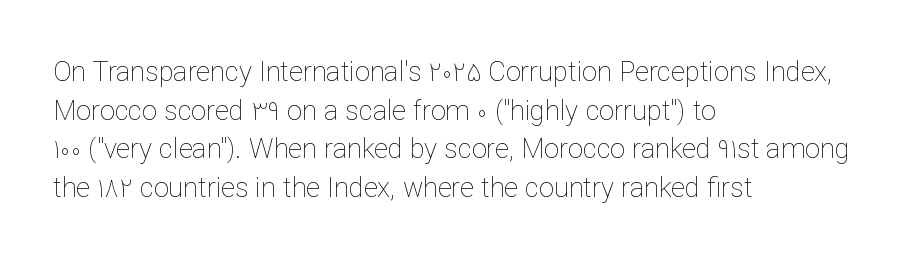
Stroke thickness stays within the range of a standard reading face or lighter. Notice how descenders clear the ascenders below comfortably — that's standard leading. There is no visible air inserted between adjacent glyphs. Casual observation: everything's shoved over to the left. The specimen omits any rule beneath the text block's lines. The letters stand straight up with perfectly vertical stems.
